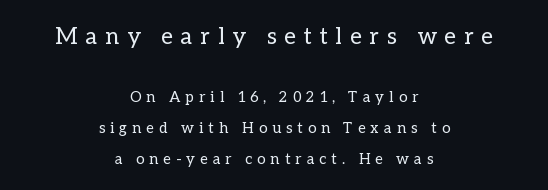
Q: Is the text bold? A: No.
Q: Is the text italic (slanted)? A: No, it is upright.
Q: Is the text underlined? A: No.
Q: How is the paragraph aligned? A: Centered.
Q: Is the spacing between letters normal or unusually wide? A: Unusually wide.
Q: Is the spacing between lines tight, normal or loose? A: Loose.
Q: Which block of text is set in a larger size, the first (top) or the second (bottom)? A: The first (top) one.
